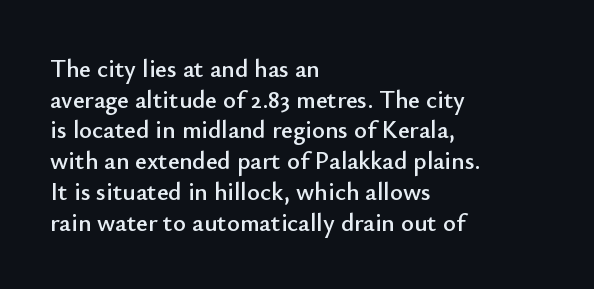
Q: Is the text italic (slanted)? A: No, it is upright.
Q: Is the text underlined? A: No.
Q: How is the paragraph aligned? A: Left-aligned.
Q: Is the spacing between letters normal or unusually wide? A: Normal.
